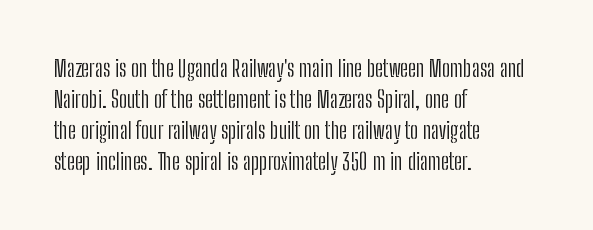
Q: Is the text bold? A: No.
Q: Is the text italic (slanted)? A: No, it is upright.
Q: Is the text underlined? A: No.
Q: How is the paragraph aligned? A: Left-aligned.
Q: Is the spacing between letters normal or unusually wide? A: Normal.
Q: Is the spacing between lines tight, normal or loose? A: Normal.
